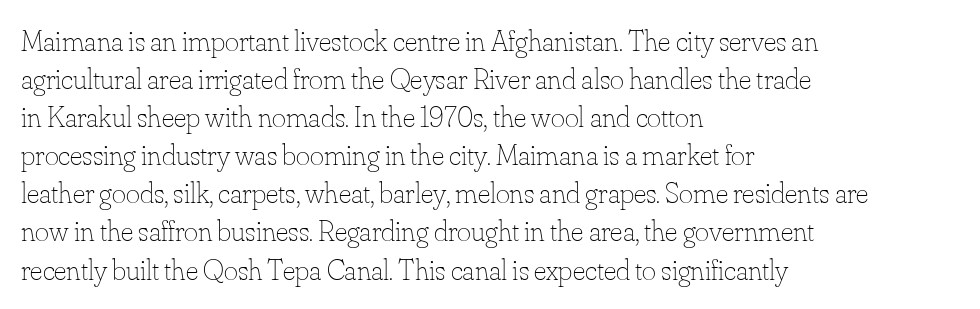
{"italic": "no", "bold": "no", "weight": "thin", "width": "normal", "stroke_contrast": "low", "x_height": "small", "monospaced": "no", "underline": "no", "align": "left", "line_spacing": "normal", "line_spacing_ratio": 1.27, "letter_spacing": "normal", "letter_spacing_em": 0.0, "glyph_px": 30}
